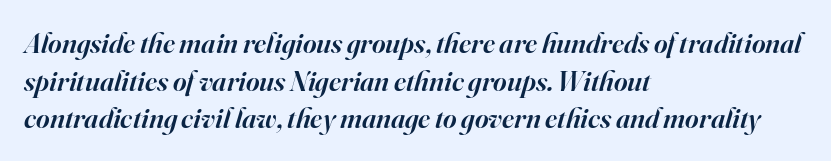
{"serif": "yes", "italic": "yes", "lean": "right", "slant_degrees": 16, "bold": "semi", "weight": "semibold", "width": "normal", "stroke_contrast": "high", "x_height": "small", "monospaced": "no", "underline": "no", "align": "left", "line_spacing": "normal", "line_spacing_ratio": 1.3, "letter_spacing": "normal", "letter_spacing_em": 0.0, "glyph_px": 29}
